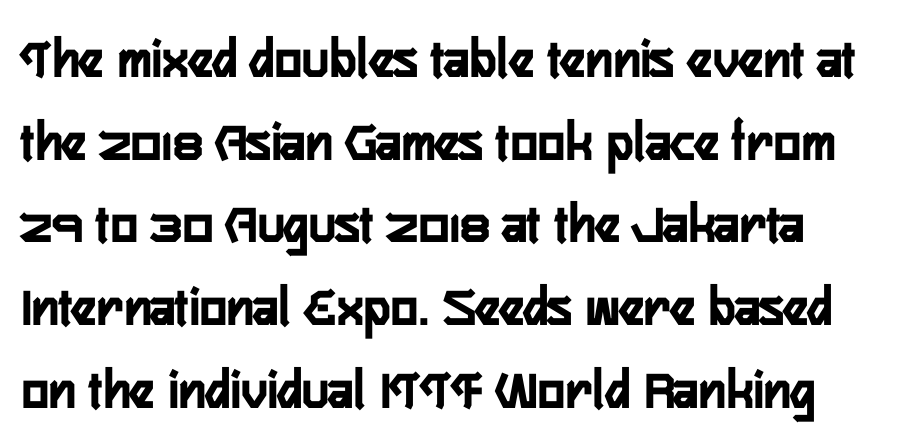
{"serif": "no", "italic": "no", "width": "condensed", "stroke_contrast": "low", "x_height": "medium", "monospaced": "no", "underline": "no", "line_spacing": "normal", "line_spacing_ratio": 1.45, "letter_spacing": "normal", "letter_spacing_em": 0.0, "glyph_px": 57}
